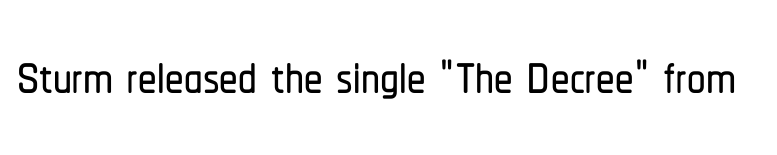
{"serif": "no", "italic": "no", "width": "condensed", "stroke_contrast": "low", "x_height": "medium", "monospaced": "no", "underline": "no", "letter_spacing": "normal", "letter_spacing_em": 0.0, "glyph_px": 74}
